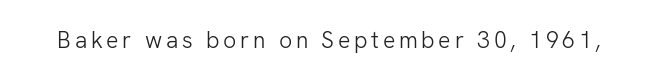
{"italic": "no", "bold": "no", "underline": "no", "glyph_px": 23}
